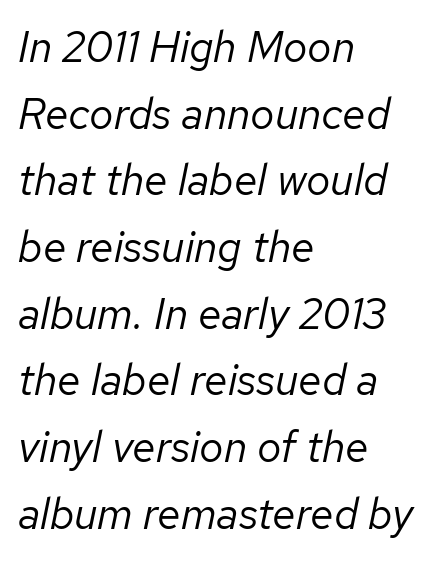
{"italic": "yes", "lean": "right", "slant_degrees": 12, "bold": "no", "weight": "regular", "width": "normal", "stroke_contrast": "low", "x_height": "medium", "monospaced": "no", "underline": "no", "align": "left", "line_spacing": "normal", "line_spacing_ratio": 1.55, "letter_spacing": "normal", "letter_spacing_em": 0.0, "glyph_px": 43}
